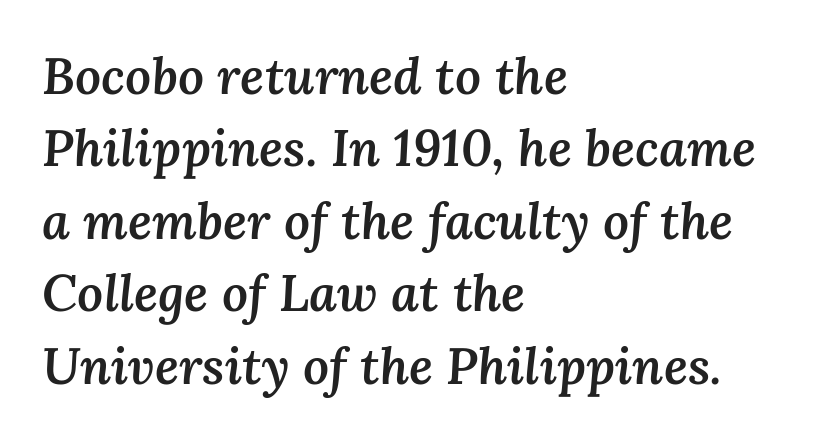
The image shows 51 px semibold type, italic (leaning right); set left-aligned, normal line spacing (1.42x), normal letter spacing, not underlined; medium stroke contrast and a medium x-height.
